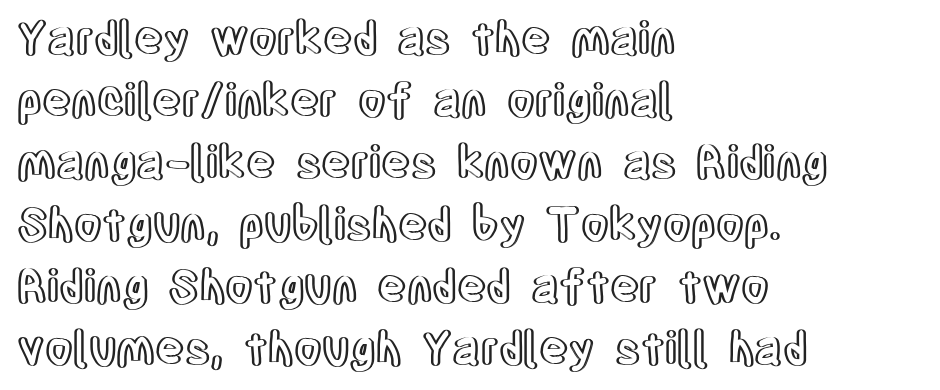
Varying glyph widths throughout — classic text-font behaviour. In terms of letterspacing, this is plain default setting. This block has exactly the height ordinary leading produces. One-word summary of the alignment: left. No italicization has been applied; the sample stays upright. Only glyphs here, with clear space below each row.
